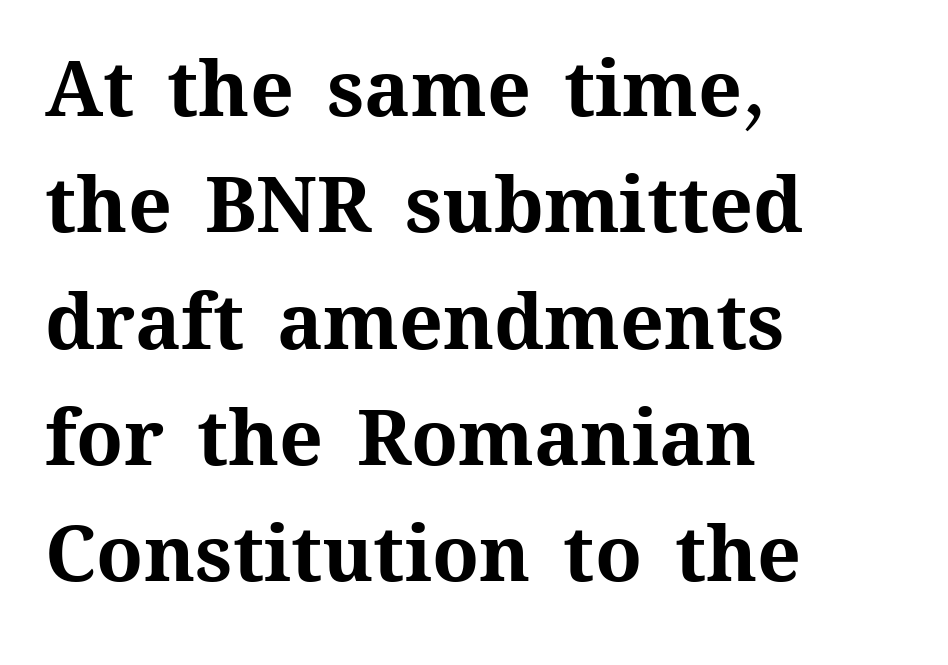
Q: Is the text bold? A: Yes.
Q: Is the text italic (slanted)? A: No, it is upright.
Q: Is the text underlined? A: No.
Q: How is the paragraph aligned? A: Left-aligned.
Q: Is the spacing between letters normal or unusually wide? A: Normal.
Q: Is the spacing between lines tight, normal or loose? A: Normal.
Q: Width (condensed, normal, or wide)? A: Normal.
Q: Stroke contrast? A: Medium.
Q: x-height? A: Medium.
Q: Monospaced? A: No.
